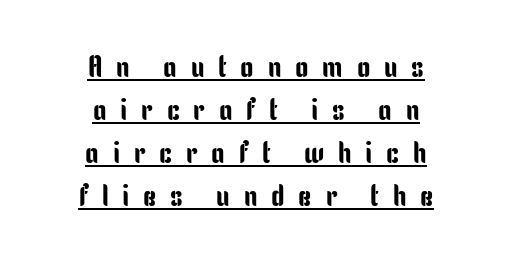
{"serif": "no", "italic": "no", "width": "condensed", "stroke_contrast": "low", "x_height": "medium", "monospaced": "no", "underline": "yes", "align": "center", "line_spacing": "normal", "line_spacing_ratio": 1.43, "letter_spacing": "wide", "letter_spacing_em": 0.46, "glyph_px": 30}
